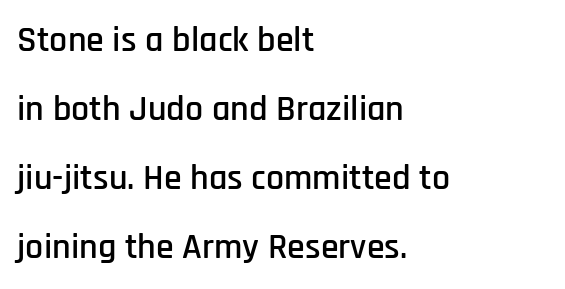
The image shows 36 px condensed sans-serif type, upright; set left-aligned, loose line spacing (1.92x), normal letter spacing, not underlined; low stroke contrast and a large x-height.
